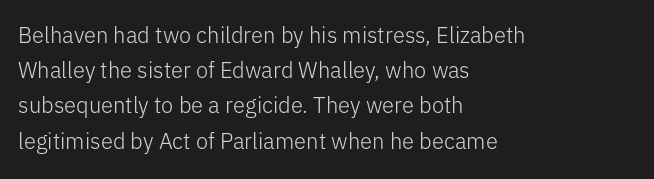
A quiet, ordinary-to-light weight characterises the typeface. Default kerning and tracking; the words read as compact shapes. These lines stack with their left ends in a neat column. The leading is moderate, giving the passage an even texture.
